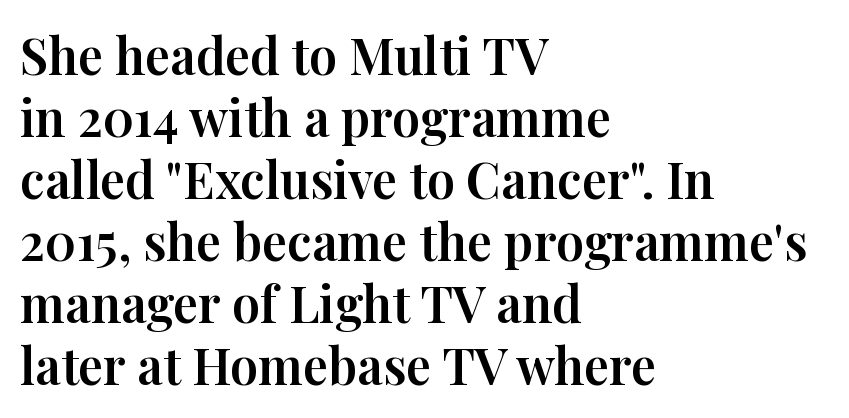
{"serif": "yes", "italic": "no", "width": "normal", "stroke_contrast": "high", "x_height": "medium", "monospaced": "no", "underline": "no", "align": "left", "line_spacing_ratio": 1.24, "letter_spacing": "normal", "letter_spacing_em": 0.0, "glyph_px": 50}
